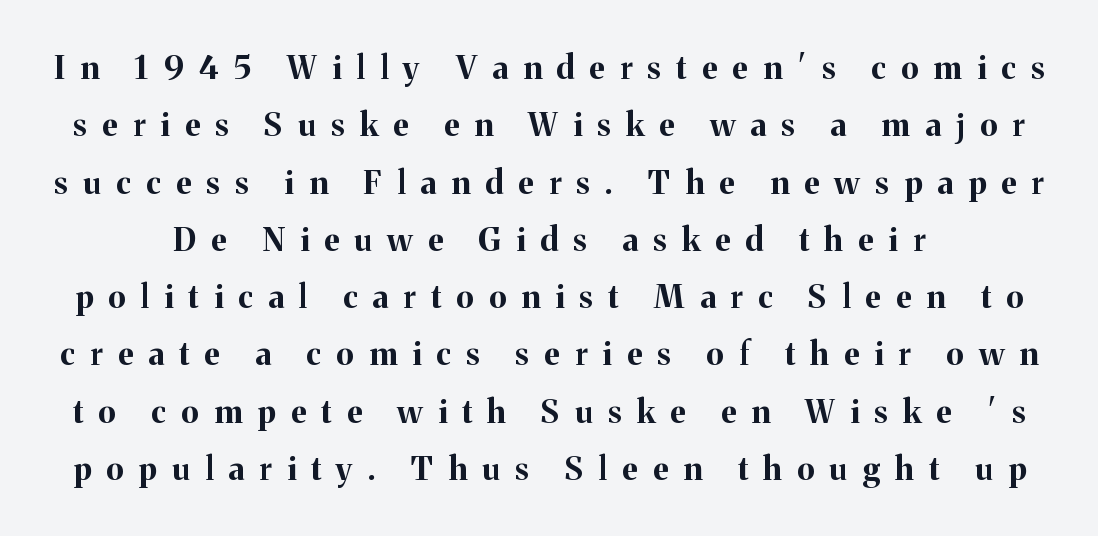
Q: Is the text bold? A: Yes.
Q: Is the text italic (slanted)? A: No, it is upright.
Q: Is the typeface a serif or a sans-serif typeface? A: Serif.
Q: Is the text underlined? A: No.
Q: Is the spacing between letters normal or unusually wide? A: Unusually wide.
Q: Width (condensed, normal, or wide)? A: Normal.
Q: Stroke contrast? A: Medium.
Q: x-height? A: Medium.
Q: Monospaced? A: No.
